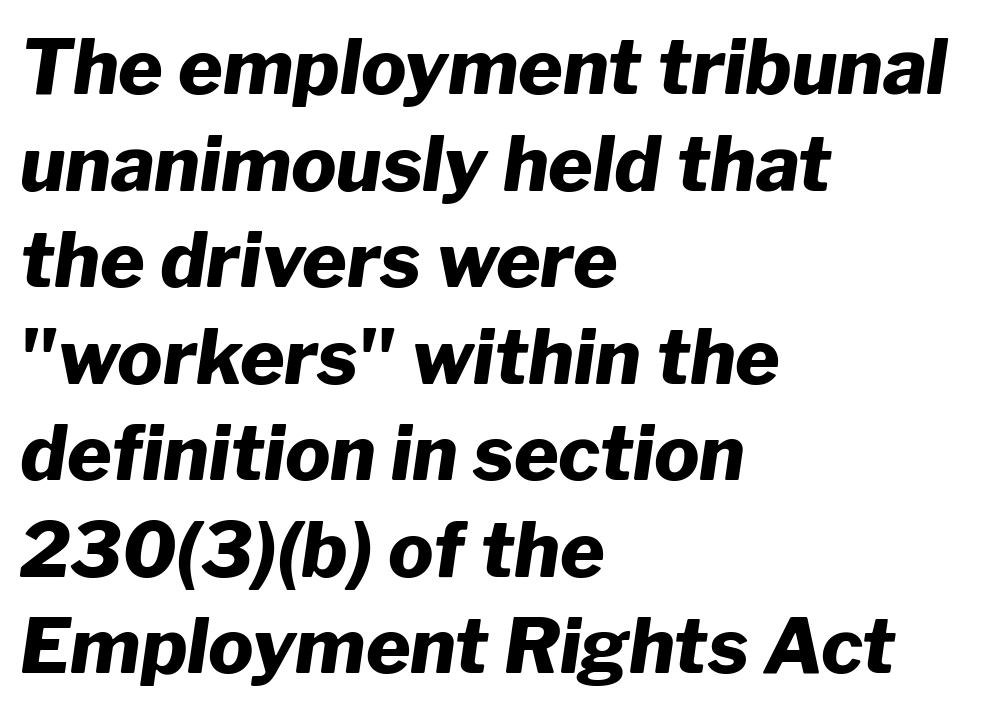
The letters advance in unequal steps, a hallmark of proportional type. It's the slanting kind of type. Leading: standard. Look at the tracking — it's just the regular setting, nothing added. On the weight axis this lands at bold, roughly 700. Each line starts at the same left margin while the right side varies.
